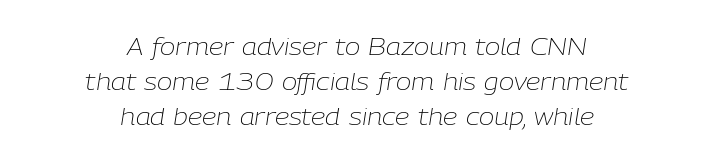
The letters sit at their default tracking, neither squeezed nor spread. The typesetter chose a symmetrical, centered arrangement here. This reads as an unemphasized weight, regular at the heaviest. The string is rendered with underlining switched off.
